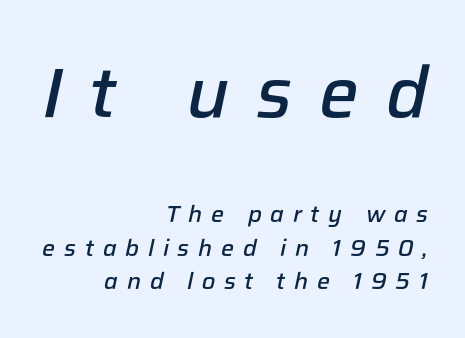
Observe the wide spacing: letters keep a clear distance from each other. How heavy is the stroke? Medium-heavy — a semibold, shy of bold. This sample is right-justified, so line beginnings fall wherever the words allow. In terms of posture, this sample is oblique. Here the designer chose a conventional face with non-uniform glyph widths.
